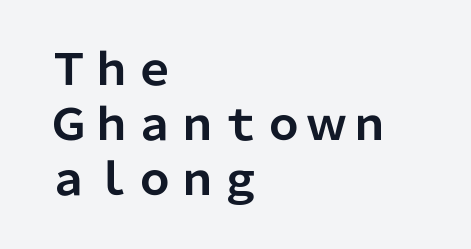
The image shows 43 px bold sans-serif type, upright; set left-aligned, normal line spacing (1.28x), normal letter spacing, not underlined; low stroke contrast and a medium x-height.
